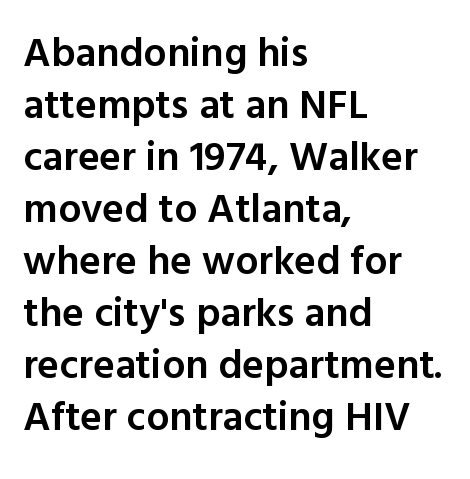
The image shows 41 px semibold sans-serif type, upright; set left-aligned, normal line spacing (1.27x), normal letter spacing, not underlined; a medium x-height.
